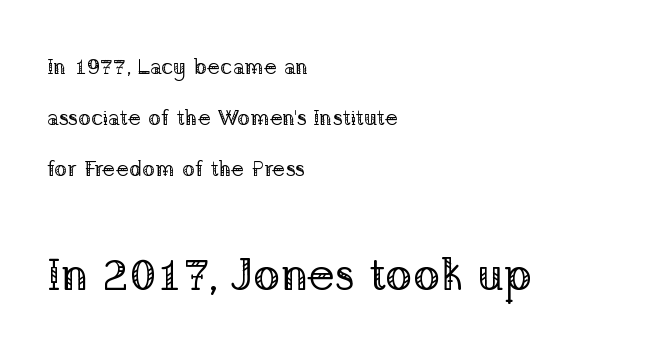
{"serif": "yes", "italic": "no", "bold": "no", "weight": "regular", "width": "normal", "stroke_contrast": "low", "x_height": "medium", "monospaced": "no", "underline": "no", "align": "left", "line_spacing": "loose", "line_spacing_ratio": 2.32, "letter_spacing": "normal", "letter_spacing_em": 0.0, "larger_block": "second", "size_ratio": 2.05, "glyph_px": 45}
